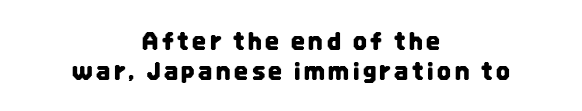
Q: Is the text italic (slanted)? A: No, it is upright.
Q: Is the text underlined? A: No.
Q: How is the paragraph aligned? A: Centered.
